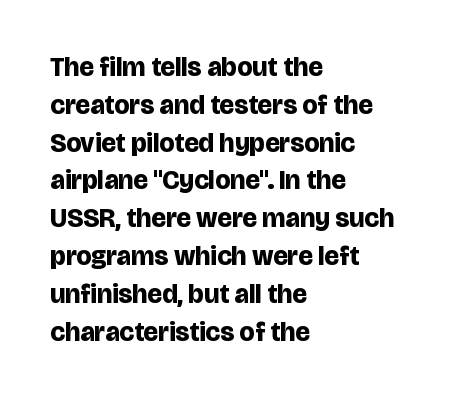
Q: Is the text bold? A: Yes.
Q: Is the text italic (slanted)? A: No, it is upright.
Q: Is the text underlined? A: No.
Q: How is the paragraph aligned? A: Left-aligned.
Q: Is the spacing between letters normal or unusually wide? A: Normal.
Q: Is the spacing between lines tight, normal or loose? A: Normal.
